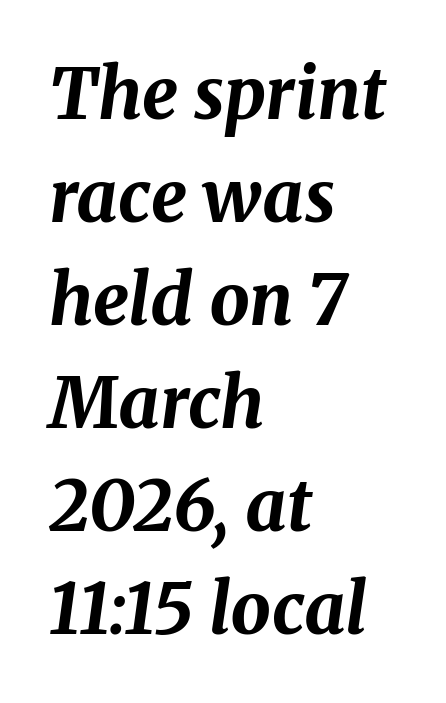
Rows of type keep a routine distance in the vertical direction. The horizontal fit of the characters is conventional and even. The letters are slanted; this is an italic face. Teacher's note: observe the even left margin — that is flush-left alignment. The space beneath each line is pristine and unruled. Varying glyph widths throughout — classic text-font behaviour.
